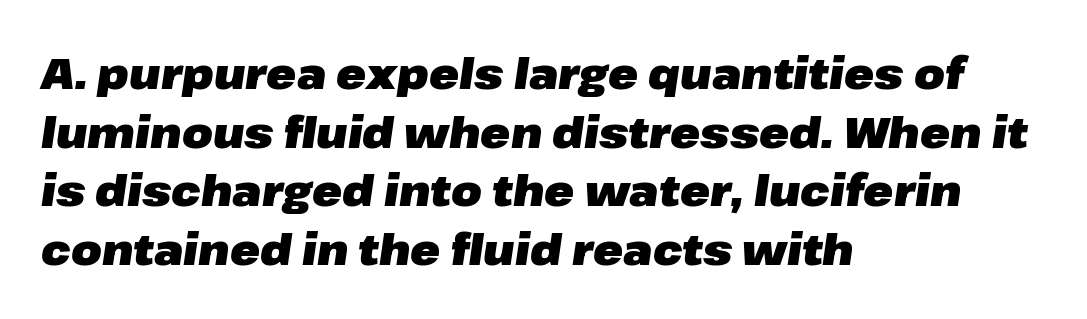
Anything drawn beneath the words? Only blank space. Rows of type keep a routine distance in the vertical direction. The lines are quadded left. Compared with typical body copy, the letter spacing here is the same. A typesetter would mark this as italic. The strokes are fattened all the way to bold.
